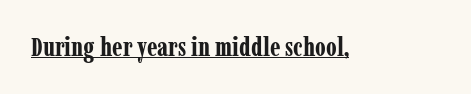
No extra tracking has been applied to these lines. Glance below the letters and you will spot a drawn line. Quick note: not italic, upright. The letters are bold, with thick, heavy strokes.
